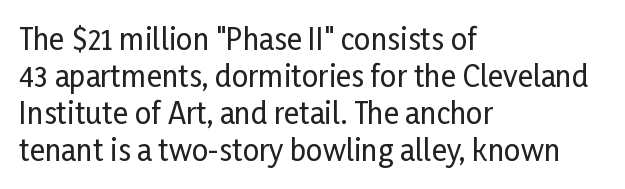
The image shows 29 px condensed sans-serif type, upright; set left-aligned, normal line spacing (1.28x), normal letter spacing, not underlined; low stroke contrast and a medium x-height.
